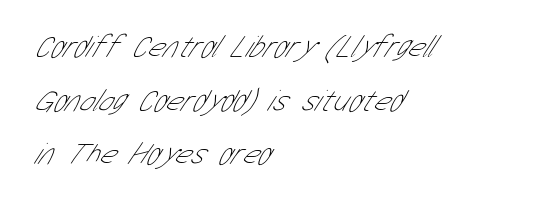
Character widths vary here, with narrow letters taking less room than wide ones. Inter-character spacing is left at the font's built-in metrics. Bold? No — there's no thickening of the strokes. The words here are not underlined. I'd call this a sans setting — the letters go barefoot. Casual observation: everything's shoved over to the left.
